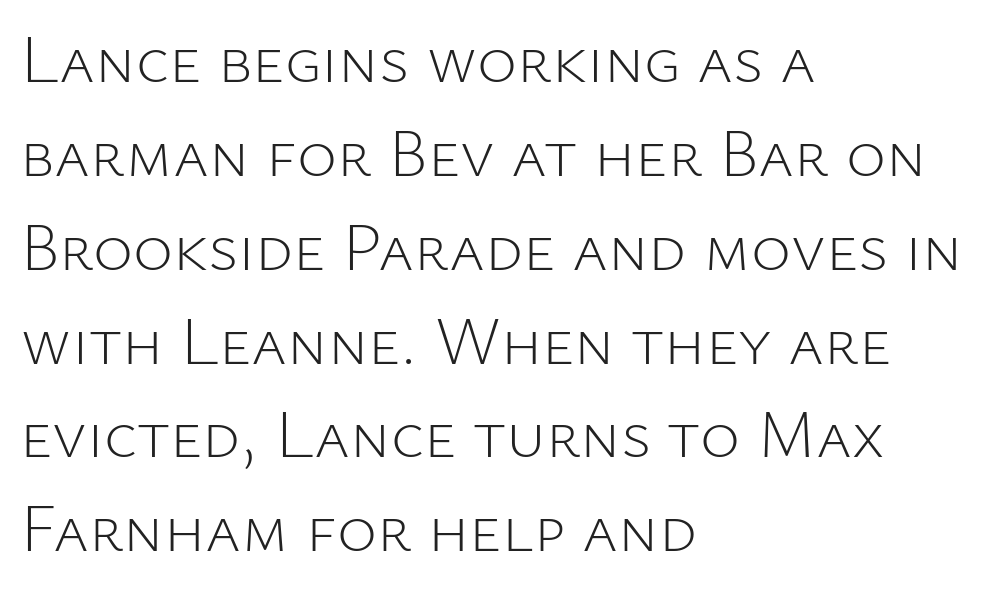
The image shows 68 px light sans-serif type, upright; set left-aligned, normal line spacing (1.38x), normal letter spacing, not underlined; low stroke contrast and a medium x-height.
